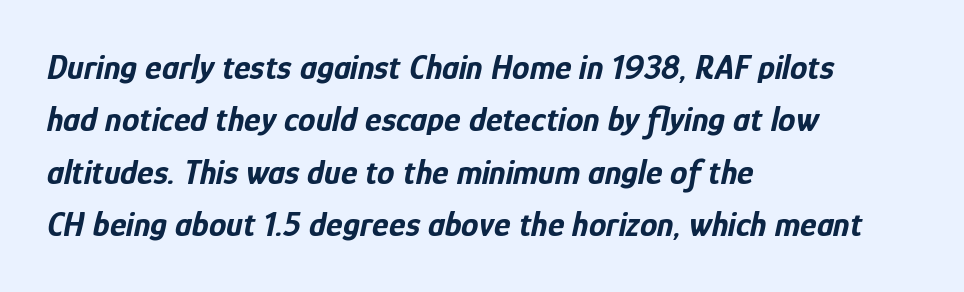
Layout note: lines flush left. The characters look thick and weighty, a clear bold. Summary of vertical rhythm: regular, with standard interline spacing. Each row of text sits above clean, open space. Spacing between characters is what you'd get straight out of the box. Is this a fixed-width face? No — the glyphs have proportional, varying widths.
